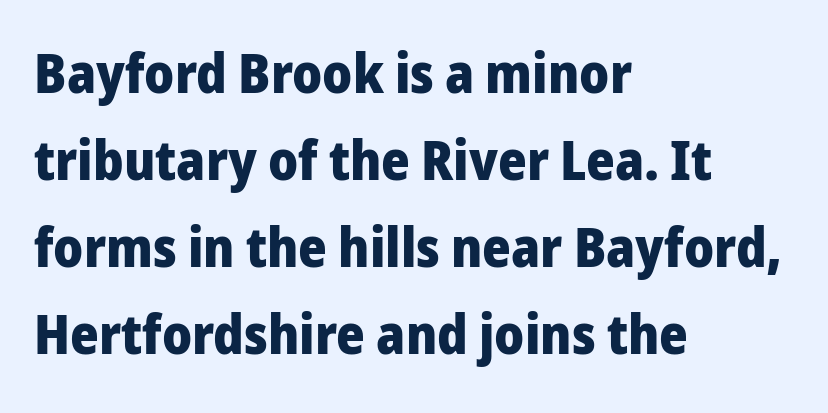
The strip under each line holds only bare page. The typesetter chose a ragged-right arrangement here. This sample uses plain, unmodified letter spacing. One glance says typical: line gaps are just what's usual.
